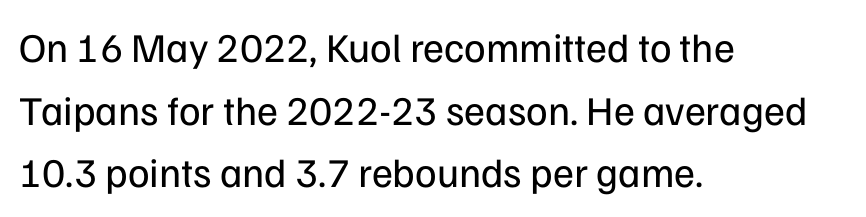
The image shows 41 px regular-weight sans-serif type, upright; set left-aligned, normal line spacing (1.53x), normal letter spacing, not underlined; low stroke contrast and a medium x-height.
